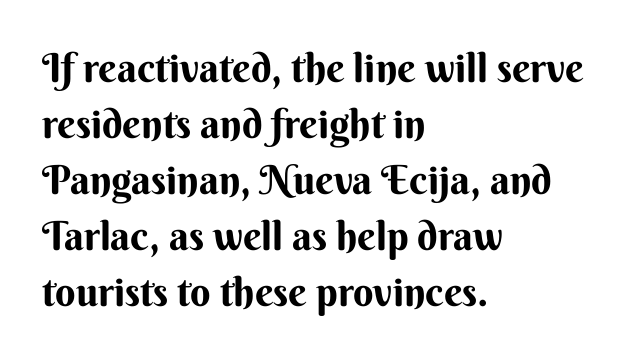
The image shows 40 px bold sans-serif type, upright; set left-aligned, normal line spacing (1.4x), normal letter spacing, not underlined; medium stroke contrast and a small x-height.
